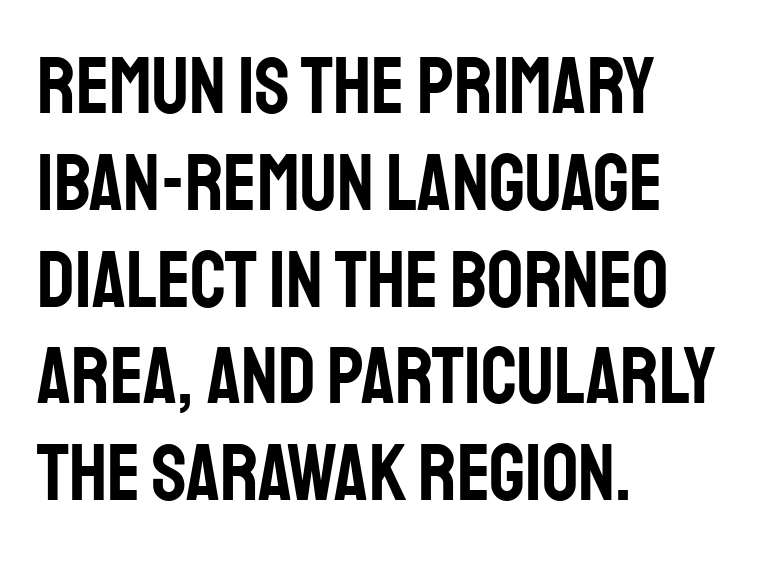
Q: Is the text italic (slanted)? A: No, it is upright.
Q: Is the typeface a serif or a sans-serif typeface? A: Sans-serif.
Q: Is the text underlined? A: No.
Q: How is the paragraph aligned? A: Left-aligned.
Q: Is the spacing between letters normal or unusually wide? A: Normal.
Q: Width (condensed, normal, or wide)? A: Condensed.
Q: Stroke contrast? A: Low.
Q: x-height? A: Large.
Q: Monospaced? A: No.
